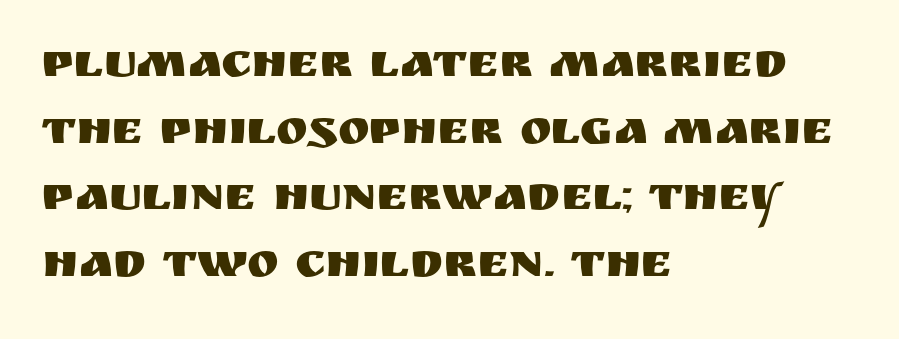
Nobody touched the tracking dial on this one. Decoration check: the copy has no underline. Examine the stroke ends and you'll find no serifs. Rendered with straight, roman letterforms. These lines stack with their left ends in a neat column. Regular leading.
